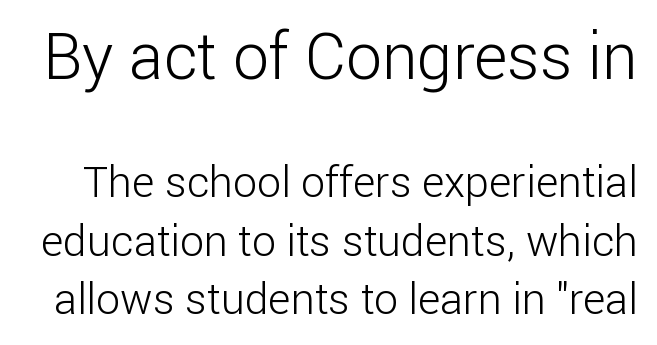
The image shows 64 px light sans-serif type, upright; set normal line spacing (1.36x), normal letter spacing, not underlined; the first (top) block is 1.49x larger; low stroke contrast and a medium x-height.
